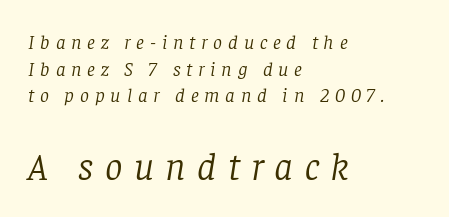
Of the two passages, the one underneath uses the larger point size. These glyphs show unthickened strokes, regular width or finer. If you drew a line through each stem, it would be angled. The space between consecutive lines is moderate. Glance below the letters and you will spot only blank space.
